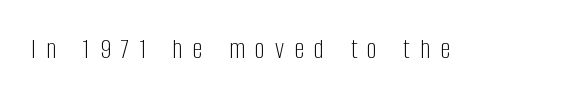
Characters remain perfectly vertical along every line. The rendering inserts visible extra space after every character. Compared with a typical body face, this is equally light or lighter still. Each letter keeps its own natural width here, so spacing adapts to shape. Bare-footed words on every line.
